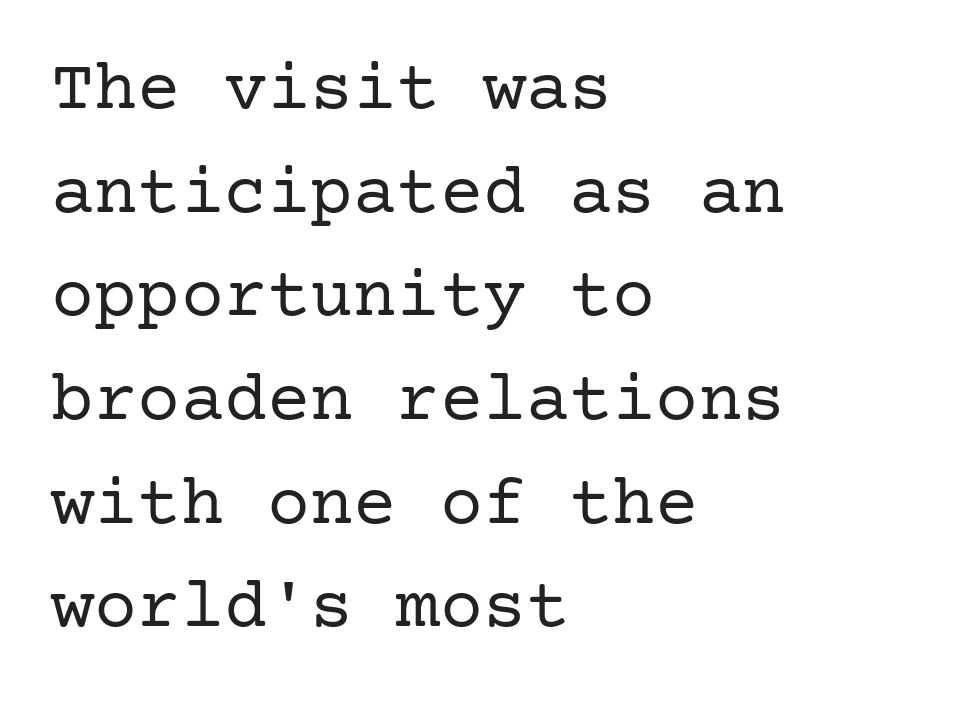
Q: Is the text bold? A: No.
Q: Is the text italic (slanted)? A: No, it is upright.
Q: Is the typeface a serif or a sans-serif typeface? A: Serif.
Q: Is the text underlined? A: No.
Q: How is the paragraph aligned? A: Left-aligned.
Q: Is the spacing between letters normal or unusually wide? A: Normal.
Q: Is the spacing between lines tight, normal or loose? A: Normal.
Q: Width (condensed, normal, or wide)? A: Normal.
Q: Stroke contrast? A: Low.
Q: x-height? A: Medium.
